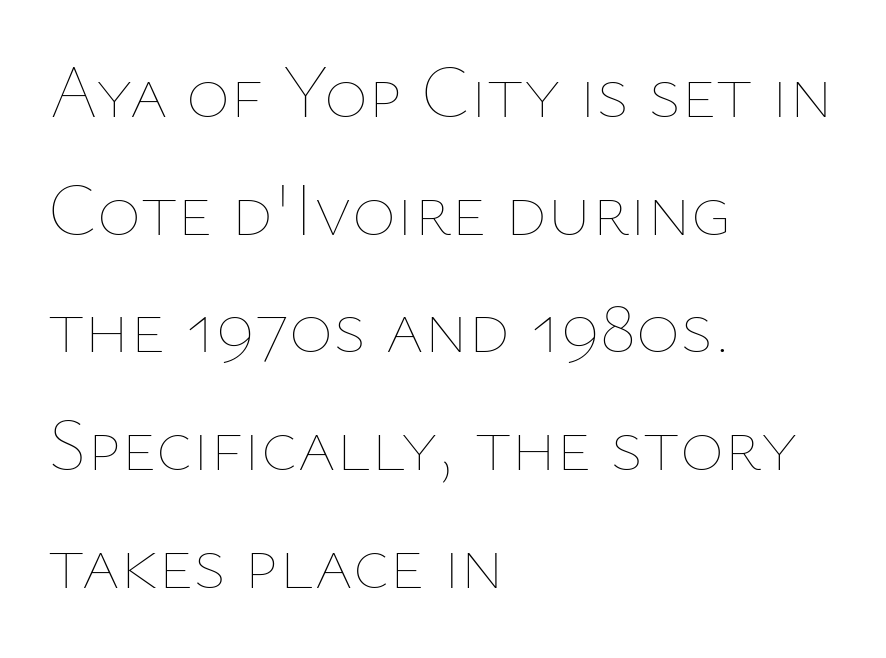
The image shows 75 px thin type, upright; set left-aligned, normal line spacing (1.57x), normal letter spacing, not underlined; low stroke contrast and a medium x-height.
